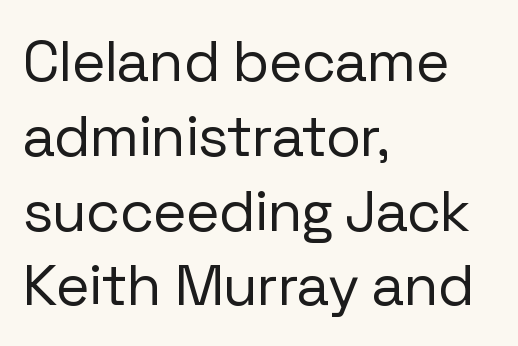
Q: Is the text bold? A: No.
Q: Is the text italic (slanted)? A: No, it is upright.
Q: Is the typeface a serif or a sans-serif typeface? A: Sans-serif.
Q: Is the text underlined? A: No.
Q: How is the paragraph aligned? A: Left-aligned.
Q: Is the spacing between letters normal or unusually wide? A: Normal.
Q: Is the spacing between lines tight, normal or loose? A: Normal.
Q: Width (condensed, normal, or wide)? A: Normal.
Q: Stroke contrast? A: Low.
Q: x-height? A: Medium.
Q: Monospaced? A: No.
